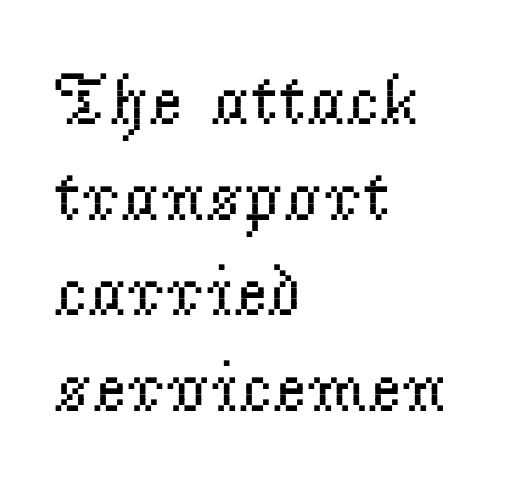
The image shows 73 px regular-weight serif type, upright; set left-aligned, normal line spacing (1.31x), normal letter spacing, not underlined; low stroke contrast and a small x-height.
